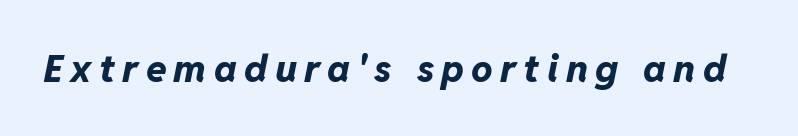
Q: Is the text bold? A: Yes.
Q: Is the text italic (slanted)? A: Yes, it leans right by about 11 degrees.
Q: Is the text underlined? A: No.
Q: Width (condensed, normal, or wide)? A: Normal.
Q: Stroke contrast? A: Low.
Q: x-height? A: Medium.
Q: Monospaced? A: No.
